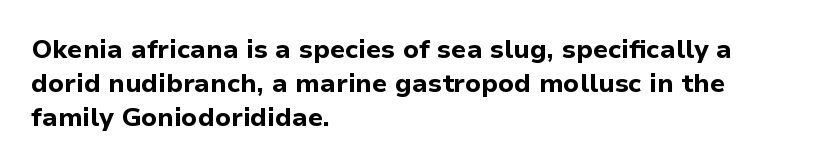
Q: Is the text bold? A: Yes.
Q: Is the text italic (slanted)? A: No, it is upright.
Q: Is the text underlined? A: No.
Q: How is the paragraph aligned? A: Left-aligned.
Q: Is the spacing between letters normal or unusually wide? A: Normal.
Q: Is the spacing between lines tight, normal or loose? A: Normal.
